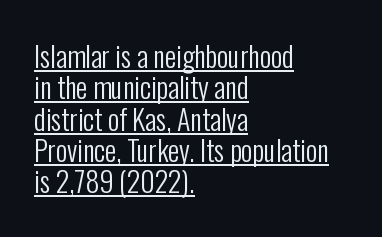
Q: Is the text bold? A: No.
Q: Is the text italic (slanted)? A: No, it is upright.
Q: Is the typeface a serif or a sans-serif typeface? A: Sans-serif.
Q: Is the text underlined? A: Yes.
Q: How is the paragraph aligned? A: Left-aligned.
Q: Is the spacing between letters normal or unusually wide? A: Normal.
Q: Is the spacing between lines tight, normal or loose? A: Tight.
Q: Width (condensed, normal, or wide)? A: Condensed.
Q: Stroke contrast? A: Low.
Q: x-height? A: Medium.
Q: Monospaced? A: No.
